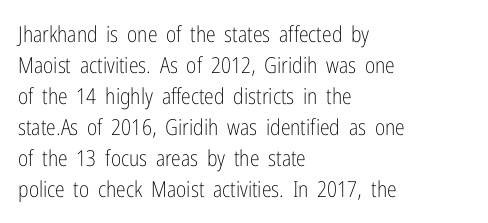
The image shows 22 px text type, upright; set left-aligned, normal line spacing (1.41x), normal letter spacing, not underlined.
